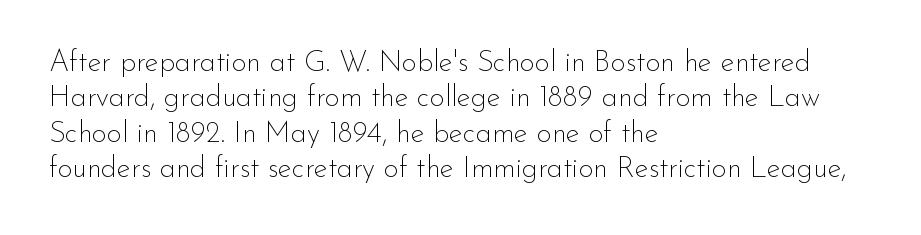
Q: Is the text bold? A: No.
Q: Is the text italic (slanted)? A: No, it is upright.
Q: Is the typeface a serif or a sans-serif typeface? A: Sans-serif.
Q: Is the text underlined? A: No.
Q: How is the paragraph aligned? A: Left-aligned.
Q: Is the spacing between letters normal or unusually wide? A: Normal.
Q: Width (condensed, normal, or wide)? A: Normal.
Q: Stroke contrast? A: Low.
Q: x-height? A: Small.
Q: Monospaced? A: No.
